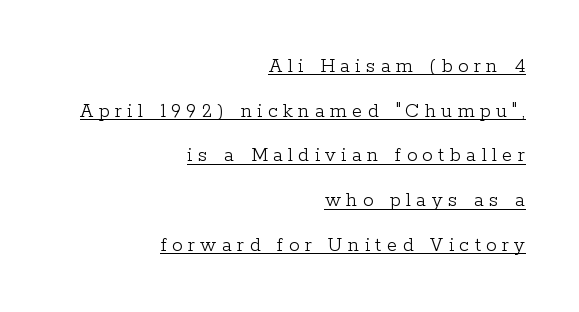
Descenders here cross a horizontal rule under the line. The line-height multiplier appears high, well above default. Each word looks stretched out because of the extra space between its letters. The typesetting does not lean heavy: it is not bold.
